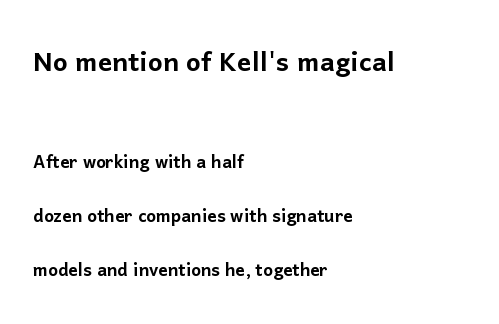
The image shows 35 px sans-serif type, upright; set left-aligned, loose line spacing (2.34x), normal letter spacing, not underlined; the first (top) block is 1.52x larger; low stroke contrast and a medium x-height.
